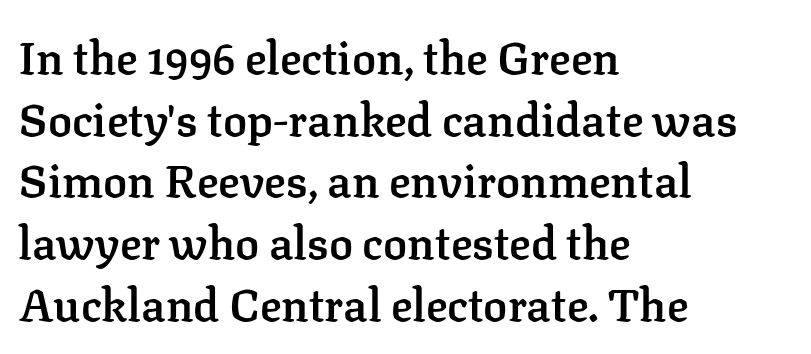
{"serif": "yes", "italic": "no", "bold": "semi", "weight": "semibold", "width": "normal", "stroke_contrast": "low", "x_height": "medium", "monospaced": "no", "underline": "no", "align": "left", "line_spacing": "normal", "line_spacing_ratio": 1.37, "letter_spacing": "normal", "letter_spacing_em": 0.0, "glyph_px": 45}
